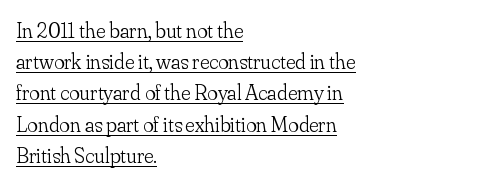
The image shows 22 px text type, upright; set left-aligned, normal line spacing (1.42x), normal letter spacing, underlined.
